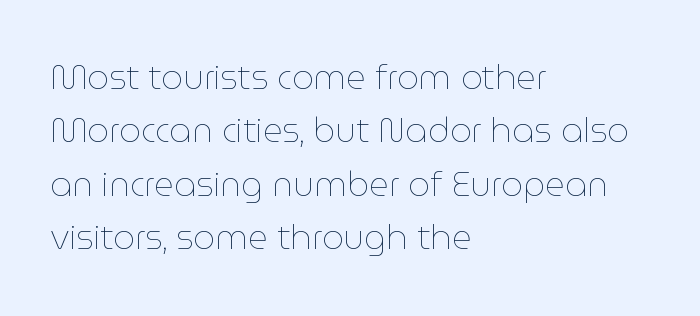
A typesetter would mark this as roman, not italic. Varying glyph widths throughout — classic text-font behaviour. Is there much room between lines? A standard amount, neither cramped nor airy. How are the letters spaced? Ordinarily, with no added tracking. Teacher's note: observe the even left margin — that is flush-left alignment.
